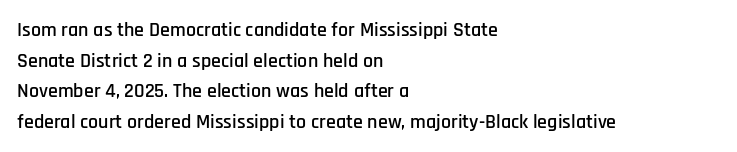
{"italic": "no", "underline": "no", "align": "left", "line_spacing": "normal", "line_spacing_ratio": 1.53, "letter_spacing": "normal", "letter_spacing_em": 0.0, "glyph_px": 20}
